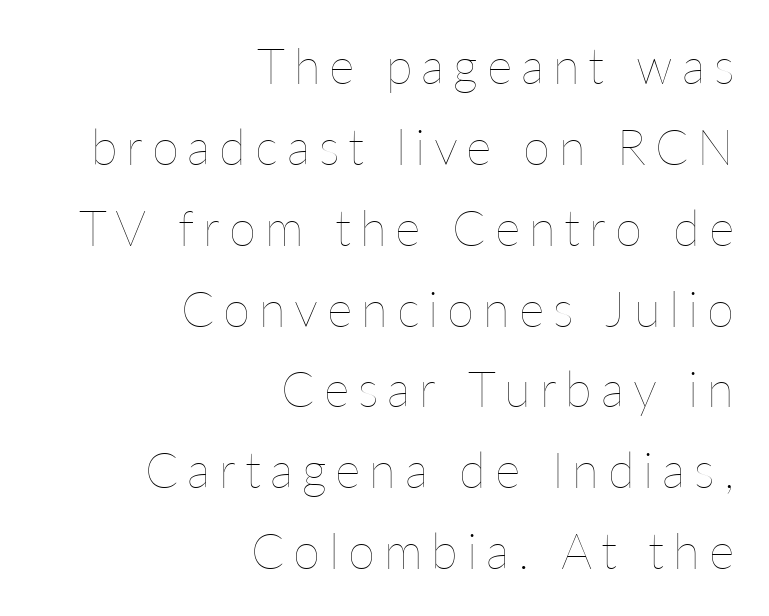
The image shows 49 px thin type, upright; set right-aligned, normal line spacing (1.65x), not underlined; low stroke contrast and a medium x-height.
